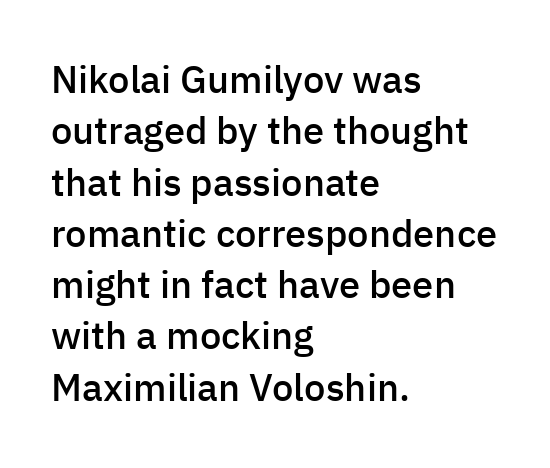
{"serif": "no", "italic": "no", "bold": "semi", "weight": "semibold", "width": "normal", "stroke_contrast": "low", "x_height": "medium", "monospaced": "no", "underline": "no", "align": "left", "line_spacing": "normal", "line_spacing_ratio": 1.35, "letter_spacing": "normal", "letter_spacing_em": 0.0, "glyph_px": 38}
